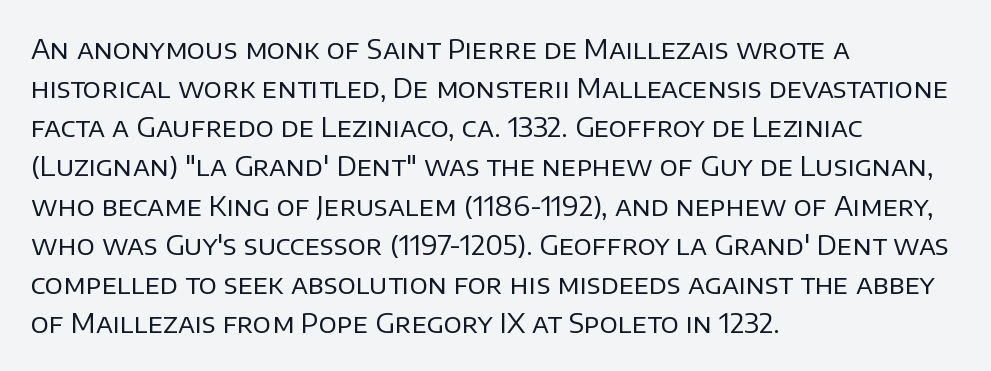
Default kerning and tracking; the words read as compact shapes. No heavy texture on the line: the type isn't bold. A roman cut, with each character standing at attention. Notice how the passage keeps a crisp vertical edge on the left only. Bare-footed words on every line.
